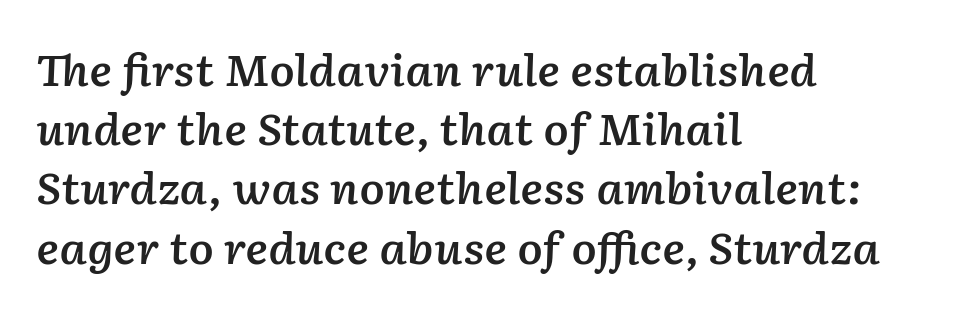
Q: Is the text bold? A: Semi-bold.
Q: Is the text italic (slanted)? A: Yes, it leans right by about 2 degrees.
Q: Is the text underlined? A: No.
Q: How is the paragraph aligned? A: Left-aligned.
Q: Is the spacing between letters normal or unusually wide? A: Normal.
Q: Is the spacing between lines tight, normal or loose? A: Normal.
Q: Width (condensed, normal, or wide)? A: Normal.
Q: Stroke contrast? A: Low.
Q: x-height? A: Medium.
Q: Monospaced? A: No.
